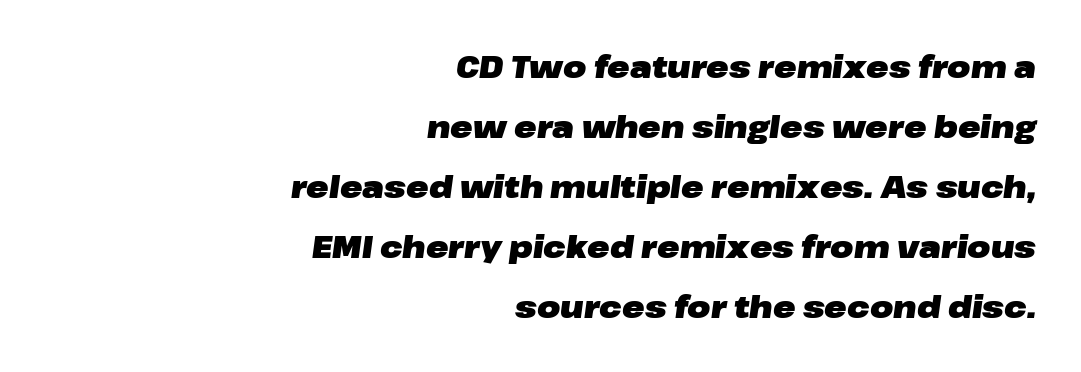
The image shows 30 px heavy, wide type, italic (leaning right); set right-aligned, loose line spacing (2.0x), normal letter spacing, not underlined; low stroke contrast and a medium x-height.
